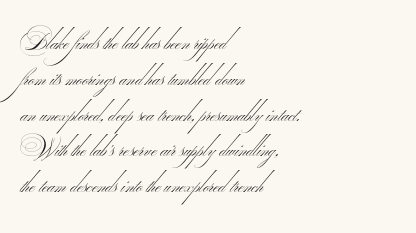
Q: Is the text bold? A: No.
Q: Is the text underlined? A: No.
Q: How is the paragraph aligned? A: Left-aligned.
Q: Is the spacing between letters normal or unusually wide? A: Normal.
Q: Is the spacing between lines tight, normal or loose? A: Normal.
